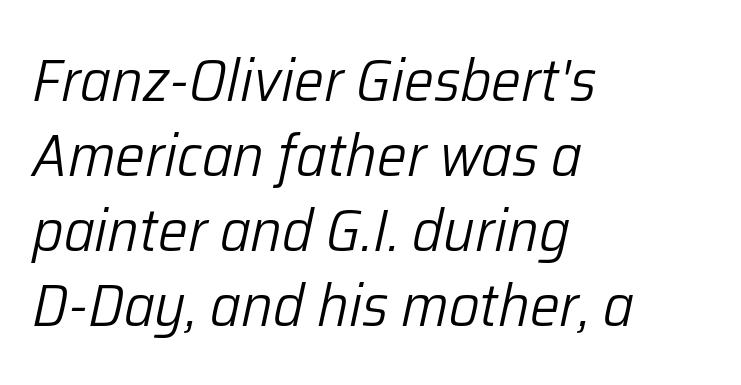
Q: Is the text bold? A: No.
Q: Is the text italic (slanted)? A: Yes, it leans right by about 12 degrees.
Q: Is the text underlined? A: No.
Q: How is the paragraph aligned? A: Left-aligned.
Q: Is the spacing between letters normal or unusually wide? A: Normal.
Q: Is the spacing between lines tight, normal or loose? A: Normal.
Q: Width (condensed, normal, or wide)? A: Normal.
Q: Stroke contrast? A: Low.
Q: x-height? A: Medium.
Q: Monospaced? A: No.
